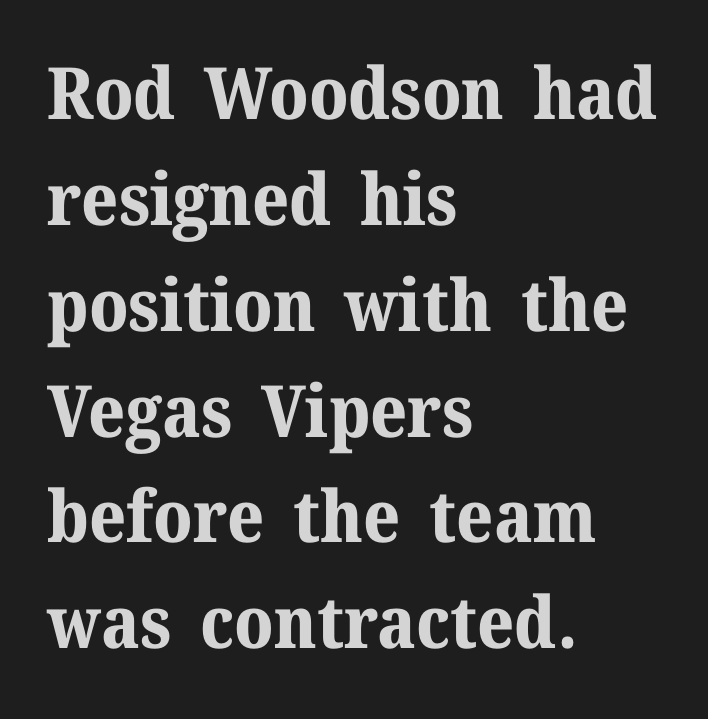
{"serif": "yes", "italic": "no", "bold": "yes", "weight": "bold", "width": "normal", "stroke_contrast": "medium", "x_height": "medium", "monospaced": "no", "underline": "no", "align": "left", "line_spacing": "normal", "line_spacing_ratio": 1.47, "letter_spacing": "normal", "letter_spacing_em": 0.0, "glyph_px": 72}
